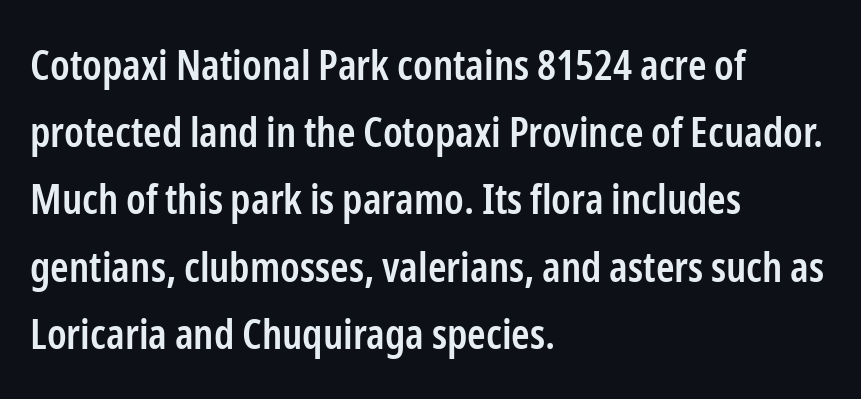
Q: Is the text bold? A: Semi-bold.
Q: Is the text italic (slanted)? A: No, it is upright.
Q: Is the typeface a serif or a sans-serif typeface? A: Sans-serif.
Q: Is the text underlined? A: No.
Q: How is the paragraph aligned? A: Left-aligned.
Q: Is the spacing between letters normal or unusually wide? A: Normal.
Q: Is the spacing between lines tight, normal or loose? A: Normal.
Q: Width (condensed, normal, or wide)? A: Condensed.
Q: Stroke contrast? A: Low.
Q: x-height? A: Medium.
Q: Monospaced? A: No.
